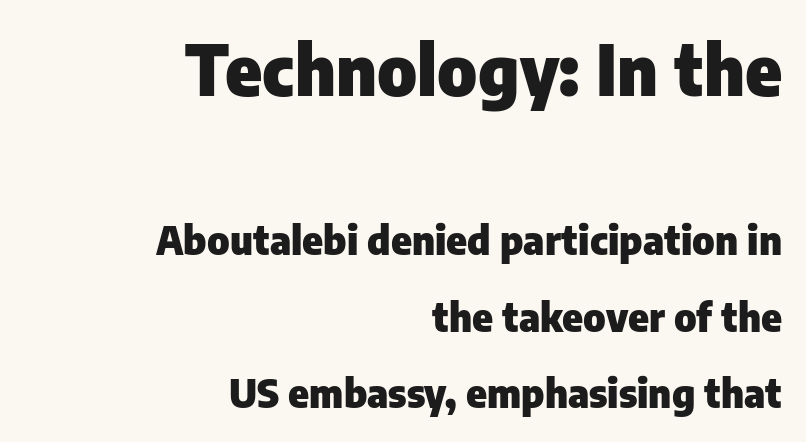
The image shows 69 px heavy sans-serif type, upright; set right-aligned, loose line spacing (1.96x), normal letter spacing, not underlined; the first (top) block is 1.77x larger; low stroke contrast and a medium x-height.
